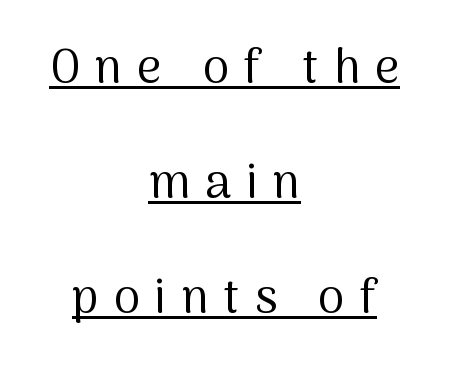
The line texture is sparse and dotted thanks to wide tracking. A typographer would call this underscored text. Note the varied advance widths — an 'i' is clearly narrower than an 'm'. Letters have the restrained weight of plain body copy at most. Does the type have serifs? No, each stem ends abruptly. Airy leading.
